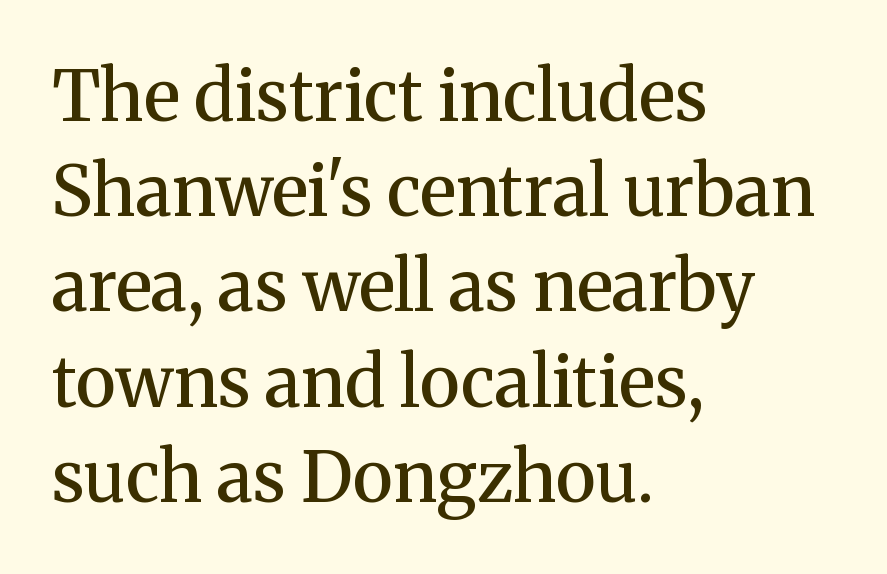
{"serif": "yes", "italic": "no", "bold": "semi", "weight": "semibold", "width": "normal", "stroke_contrast": "medium", "x_height": "medium", "monospaced": "no", "underline": "no", "align": "left", "line_spacing": "normal", "line_spacing_ratio": 1.36, "letter_spacing": "normal", "letter_spacing_em": 0.0, "glyph_px": 70}
